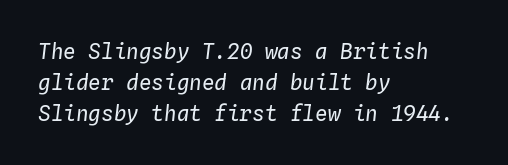
Q: Is the text bold? A: No.
Q: Is the text italic (slanted)? A: Yes, it leans right by about 4 degrees.
Q: Is the text underlined? A: No.
Q: How is the paragraph aligned? A: Left-aligned.
Q: Is the spacing between letters normal or unusually wide? A: Normal.
Q: Is the spacing between lines tight, normal or loose? A: Normal.
